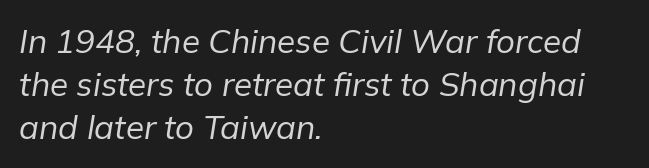
{"italic": "yes", "lean": "right", "slant_degrees": 9, "bold": "no", "weight": "regular", "width": "normal", "stroke_contrast": "low", "x_height": "medium", "monospaced": "no", "underline": "no", "align": "left", "line_spacing": "normal", "line_spacing_ratio": 1.31, "letter_spacing": "normal", "letter_spacing_em": 0.0, "glyph_px": 33}
